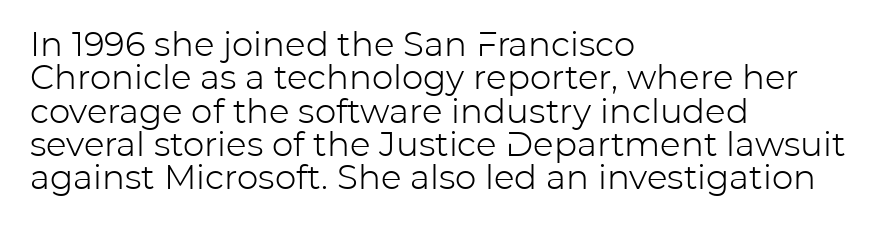
The image shows 34 px light sans-serif type, upright; set left-aligned, tight line spacing (0.98x), normal letter spacing, not underlined; low stroke contrast and a medium x-height.
